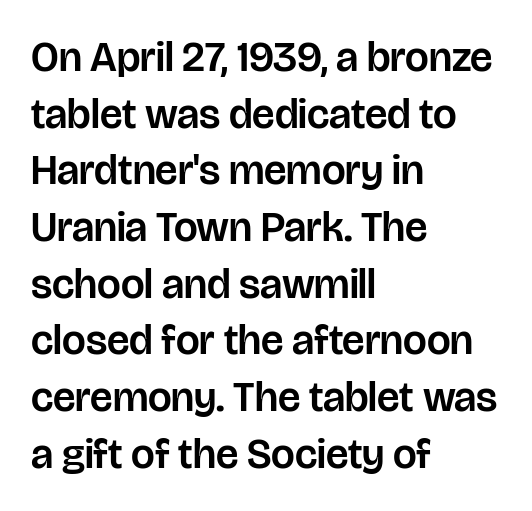
Q: Is the text italic (slanted)? A: No, it is upright.
Q: Is the typeface a serif or a sans-serif typeface? A: Sans-serif.
Q: Is the text underlined? A: No.
Q: How is the paragraph aligned? A: Left-aligned.
Q: Is the spacing between letters normal or unusually wide? A: Normal.
Q: Is the spacing between lines tight, normal or loose? A: Normal.
Q: Width (condensed, normal, or wide)? A: Normal.
Q: Stroke contrast? A: Low.
Q: x-height? A: Large.
Q: Monospaced? A: No.
